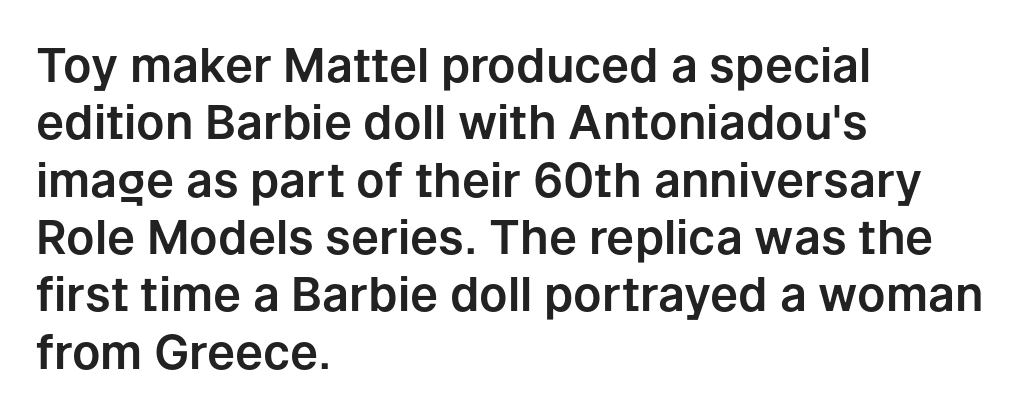
Looks like regular typesetting: each glyph gets only the width it needs. Inter-character spacing is left at the font's built-in metrics. What kind of face is this? One without serifs — a sans. This is the regular roman posture of the typeface.
